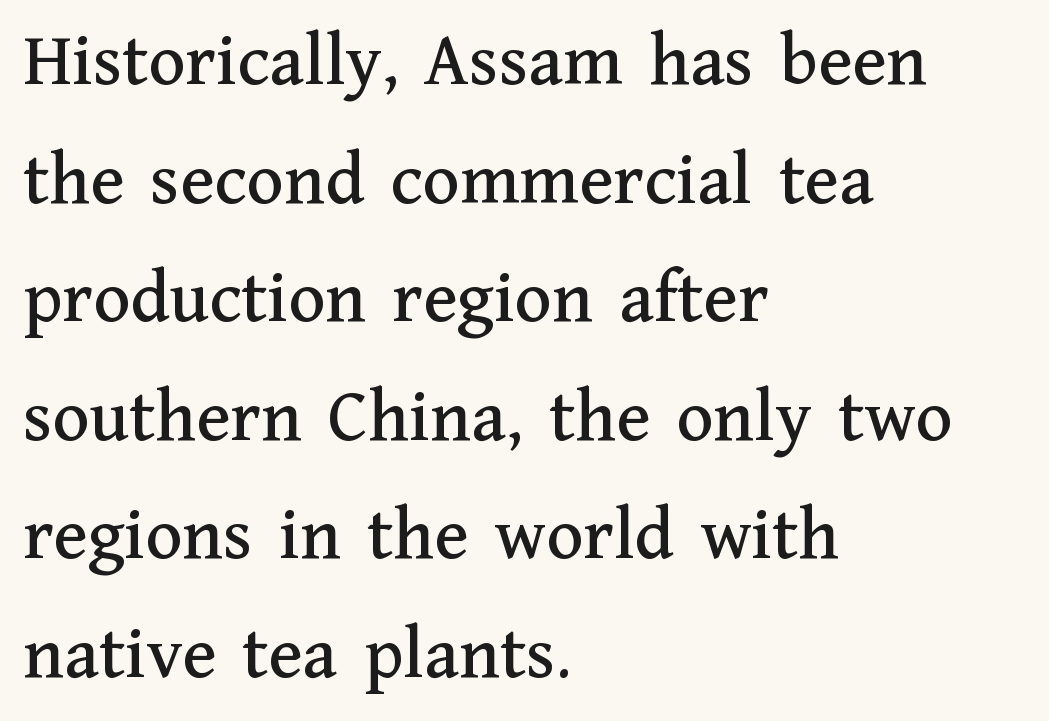
Q: Is the text italic (slanted)? A: No, it is upright.
Q: Is the typeface a serif or a sans-serif typeface? A: Serif.
Q: Is the text underlined? A: No.
Q: How is the paragraph aligned? A: Left-aligned.
Q: Is the spacing between letters normal or unusually wide? A: Normal.
Q: Is the spacing between lines tight, normal or loose? A: Normal.
Q: Width (condensed, normal, or wide)? A: Normal.
Q: Stroke contrast? A: Medium.
Q: x-height? A: Medium.
Q: Monospaced? A: No.
